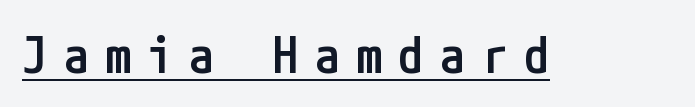
The font family rendered here belongs to the sans-serif group. Characters remain perfectly vertical along every line. The glyphs have the mass of a demibold cut, below bold. Observe the wide spacing: letters keep a clear distance from each other.
